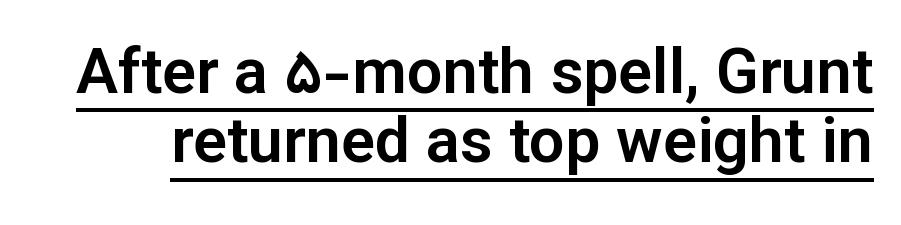
The image shows 63 px sans-serif type, upright; set tight line spacing (1.1x), normal letter spacing, underlined; low stroke contrast and a medium x-height.
